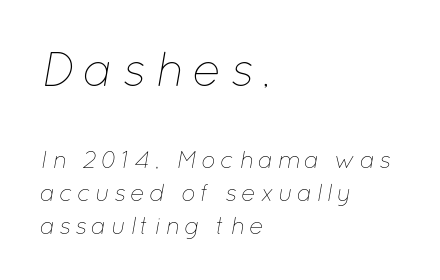
When letters slant like this, we call the style italic. Is the stroke heavy? The answer is a plain regular-or-lighter. Do the characters align in a grid? No, the font is proportional. The face used here appears at its bigger size in the upper chunk.
